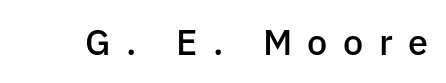
Q: Is the text bold? A: Semi-bold.
Q: Is the text italic (slanted)? A: No, it is upright.
Q: Is the typeface a serif or a sans-serif typeface? A: Sans-serif.
Q: Is the text underlined? A: No.
Q: Is the spacing between letters normal or unusually wide? A: Unusually wide.
Q: Width (condensed, normal, or wide)? A: Normal.
Q: Stroke contrast? A: Low.
Q: x-height? A: Medium.
Q: Monospaced? A: No.
